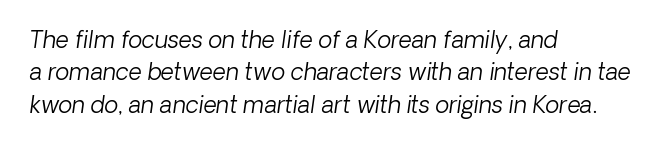
{"italic": "yes", "lean": "right", "slant_degrees": 8, "bold": "no", "underline": "no", "align": "left", "line_spacing": "normal", "line_spacing_ratio": 1.41, "letter_spacing": "normal", "letter_spacing_em": 0.0, "glyph_px": 23}
